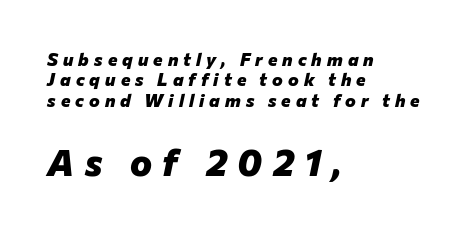
The image shows 37 px heavy type, italic (leaning right); set left-aligned, tight line spacing (1.13x), unusually wide letter spacing (+0.28 em), not underlined; the second (bottom) block is 2.06x larger; low stroke contrast and a medium x-height.
